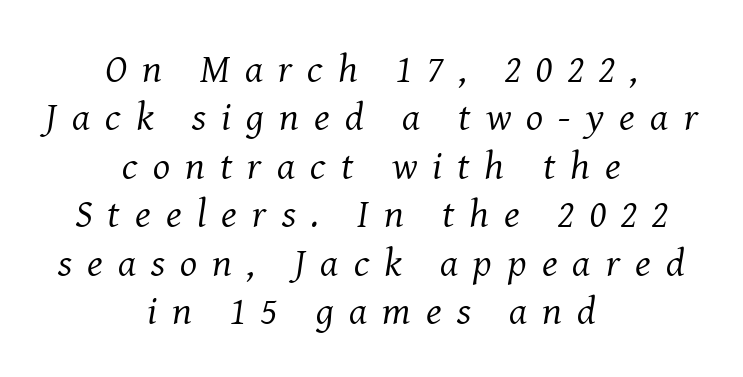
The image shows 40 px regular-weight serif type, italic (leaning right); set centered, line spacing 1.21x, unusually wide letter spacing (+0.38 em), not underlined; medium stroke contrast and a medium x-height.
